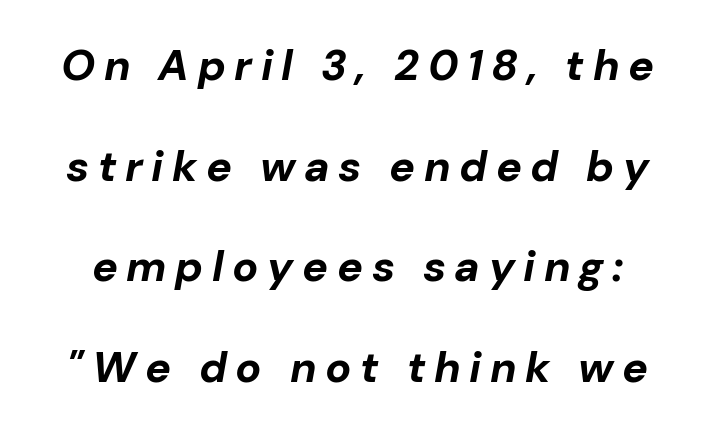
Q: Is the text bold? A: Yes.
Q: Is the text italic (slanted)? A: Yes, it leans right by about 10 degrees.
Q: Is the text underlined? A: No.
Q: Is the spacing between letters normal or unusually wide? A: Unusually wide.
Q: Is the spacing between lines tight, normal or loose? A: Loose.
Q: Width (condensed, normal, or wide)? A: Normal.
Q: Stroke contrast? A: Low.
Q: x-height? A: Medium.
Q: Monospaced? A: No.
